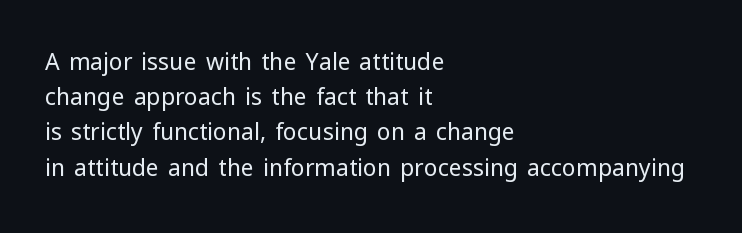
{"italic": "no", "bold": "no", "underline": "no", "align": "left", "line_spacing": "normal", "line_spacing_ratio": 1.53, "letter_spacing": "normal", "letter_spacing_em": 0.0, "glyph_px": 23}
